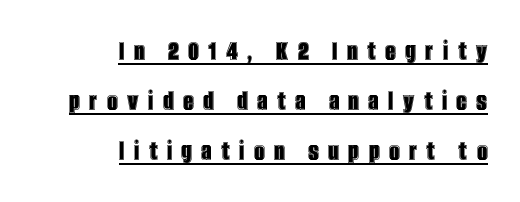
Quick note: not italic, upright. The line texture is sparse and dotted thanks to wide tracking. Is this a fixed-width face? No — the glyphs have proportional, varying widths. Underline: present. This rendering uses right alignment, leaving the left contour irregular.
